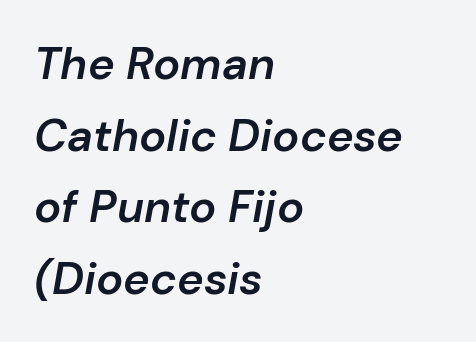
{"italic": "yes", "lean": "right", "slant_degrees": 10, "bold": "semi", "weight": "semibold", "width": "normal", "stroke_contrast": "low", "x_height": "medium", "monospaced": "no", "underline": "no", "align": "left", "line_spacing": "normal", "line_spacing_ratio": 1.59, "letter_spacing": "normal", "letter_spacing_em": 0.0, "glyph_px": 45}
